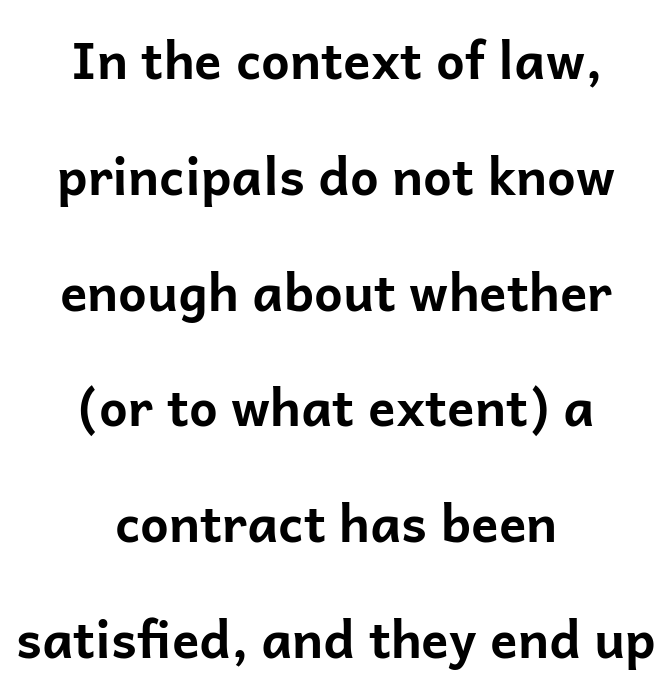
Q: Is the text bold? A: Yes.
Q: Is the text italic (slanted)? A: No, it is upright.
Q: Is the typeface a serif or a sans-serif typeface? A: Sans-serif.
Q: Is the text underlined? A: No.
Q: How is the paragraph aligned? A: Centered.
Q: Is the spacing between letters normal or unusually wide? A: Normal.
Q: Is the spacing between lines tight, normal or loose? A: Loose.
Q: Width (condensed, normal, or wide)? A: Normal.
Q: Stroke contrast? A: Low.
Q: x-height? A: Medium.
Q: Monospaced? A: No.
